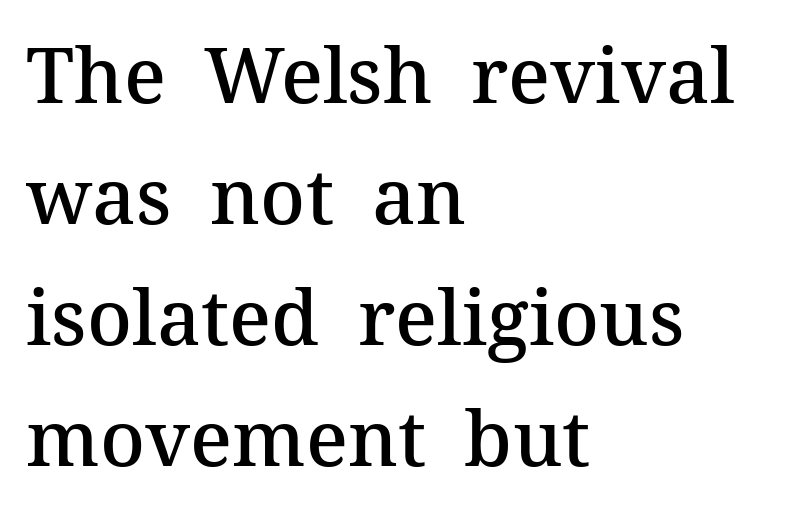
Character widths vary here, with narrow letters taking less room than wide ones. The rendering uses a moderate line-height, typical for paragraphs. Ascenders rise straight up at ninety degrees. Descenders are the only things crossing below the line. In terms of letterspacing, this is plain default setting. Stroke terminals: seriffed.
